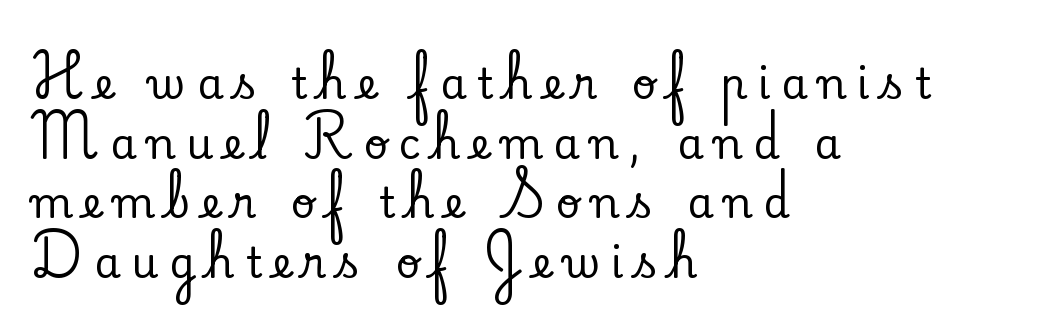
{"serif": "yes", "italic": "no", "width": "normal", "stroke_contrast": "low", "x_height": "small", "monospaced": "no", "underline": "no", "align": "left", "line_spacing": "normal", "line_spacing_ratio": 1.42, "letter_spacing": "wide", "letter_spacing_em": 0.26, "glyph_px": 42}
